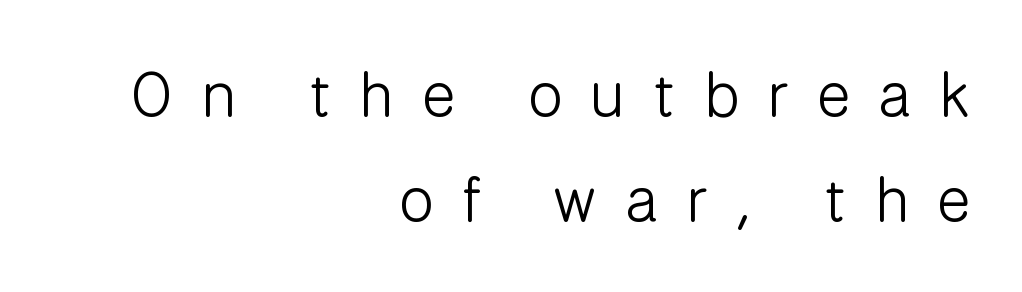
Q: Is the text bold? A: No.
Q: Is the text italic (slanted)? A: No, it is upright.
Q: Is the typeface a serif or a sans-serif typeface? A: Sans-serif.
Q: Is the text underlined? A: No.
Q: How is the paragraph aligned? A: Right-aligned.
Q: Is the spacing between letters normal or unusually wide? A: Unusually wide.
Q: Is the spacing between lines tight, normal or loose? A: Normal.
Q: Width (condensed, normal, or wide)? A: Normal.
Q: Stroke contrast? A: Low.
Q: x-height? A: Medium.
Q: Monospaced? A: No.
